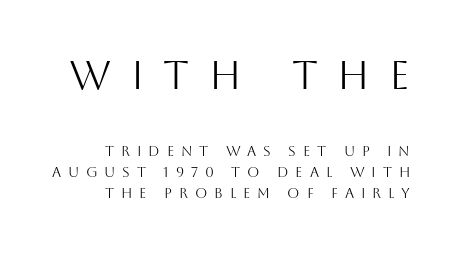
Q: Is the text bold? A: No.
Q: Is the text italic (slanted)? A: No, it is upright.
Q: Is the typeface a serif or a sans-serif typeface? A: Sans-serif.
Q: Is the text underlined? A: No.
Q: How is the paragraph aligned? A: Right-aligned.
Q: Is the spacing between letters normal or unusually wide? A: Unusually wide.
Q: Is the spacing between lines tight, normal or loose? A: Normal.
Q: Which block of text is set in a larger size, the first (top) or the second (bottom)? A: The first (top) one.
Q: Width (condensed, normal, or wide)? A: Normal.
Q: Stroke contrast? A: Medium.
Q: x-height? A: Large.
Q: Monospaced? A: No.
